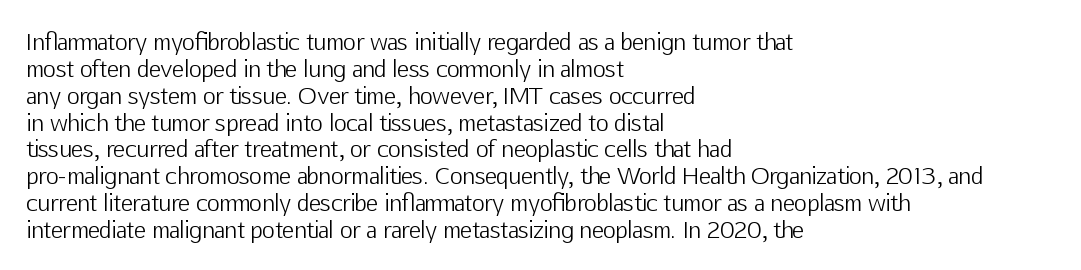
Honestly, the letter spacing is just normal — you wouldn't notice it. A student would call this left alignment; a typographer would say flush left, rag right. The font sits on the lighter half of the weight spectrum, regular included. Just letters on the line, the space beneath them empty.
